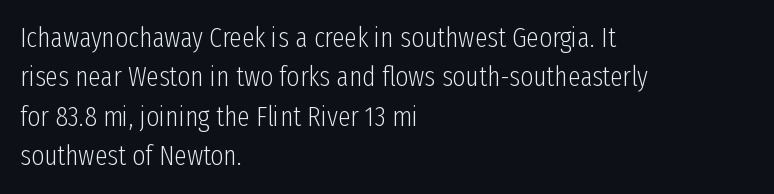
Bold? No — there's no thickening of the strokes. This is the regular roman posture of the typeface. A typesetter would call this zero additional tracking. Quick note: underline off. Line beginnings align vertically; line endings do not.
